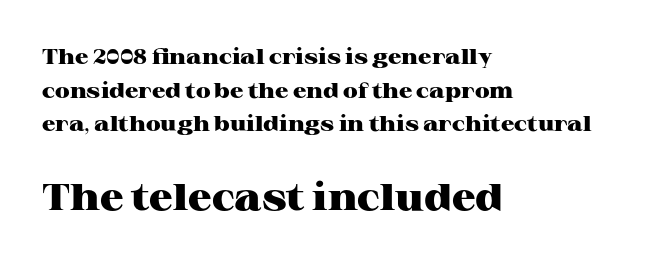
The image shows 37 px heavy, wide serif type, upright; set left-aligned, normal line spacing (1.6x), normal letter spacing, not underlined; the second (bottom) block is 1.76x larger; high stroke contrast and a medium x-height.
